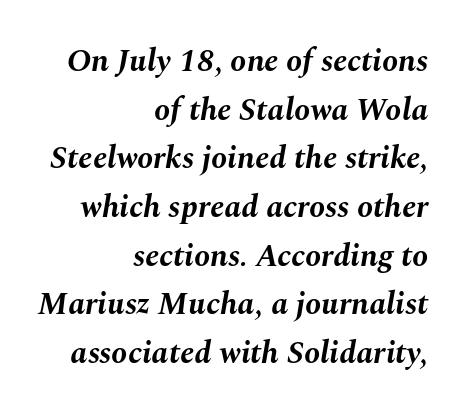
{"italic": "yes", "lean": "right", "slant_degrees": 10, "bold": "yes", "weight": "bold", "width": "normal", "stroke_contrast": "medium", "x_height": "medium", "monospaced": "no", "underline": "no", "align": "right", "line_spacing": "normal", "line_spacing_ratio": 1.52, "letter_spacing": "normal", "letter_spacing_em": 0.0, "glyph_px": 32}
